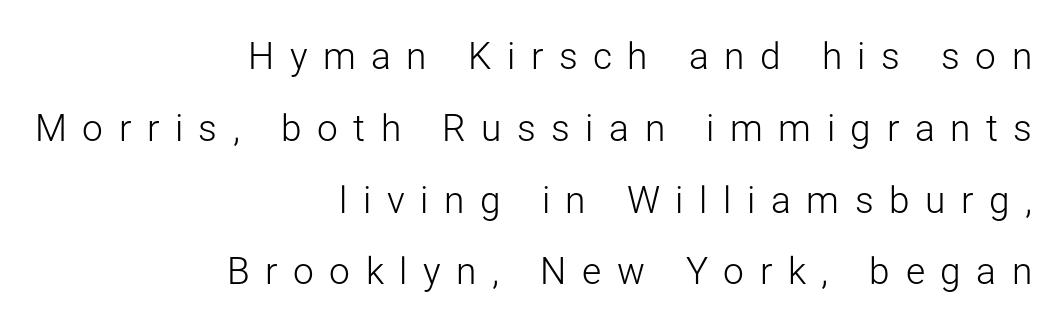
A typesetter would call this heavily tracked-out type. Nothing sits at the stroke ends, so this counts as sans-serif. Only glyphs here, with clear space below each row. It's the straight-up-and-down kind of type.
